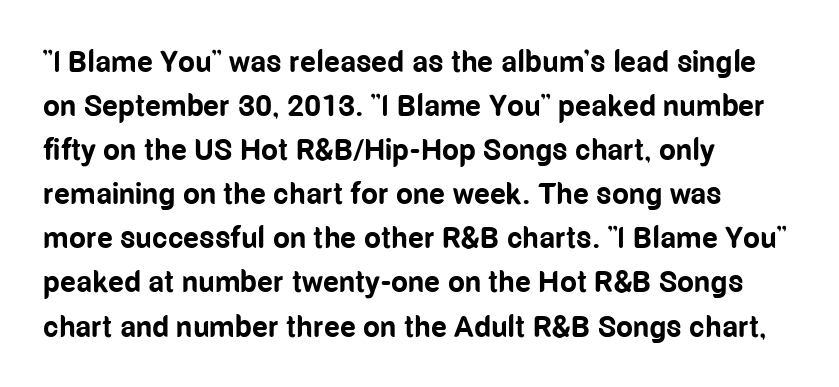
{"serif": "no", "italic": "no", "bold": "yes", "weight": "bold", "width": "condensed", "stroke_contrast": "low", "x_height": "medium", "monospaced": "no", "underline": "no", "align": "left", "line_spacing": "normal", "line_spacing_ratio": 1.47, "letter_spacing": "normal", "letter_spacing_em": 0.0, "glyph_px": 30}
